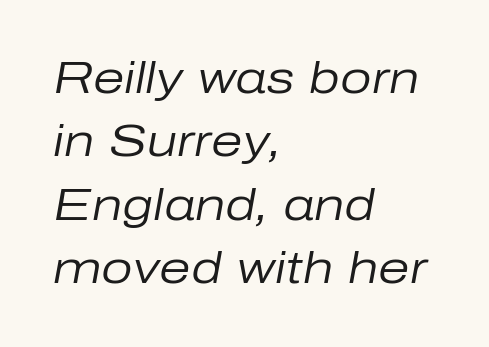
Underline: absent. Heaviness? Minimal to ordinary, like unemphasized prose. Line beginnings align vertically; line endings do not. These lines are rendered in a variable-pitch font. Students, observe: this is what conventionally led text looks like. These lines keep a tight, regular rhythm from letter to letter.
